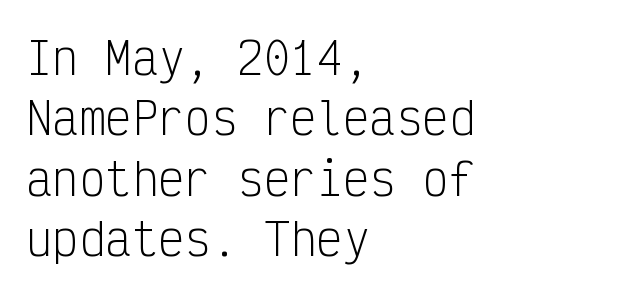
{"serif": "no", "italic": "no", "bold": "no", "weight": "light", "width": "condensed", "stroke_contrast": "low", "x_height": "medium", "monospaced": "yes", "underline": "no", "align": "left", "line_spacing": "normal", "line_spacing_ratio": 1.37, "letter_spacing": "normal", "letter_spacing_em": 0.0, "glyph_px": 44}
